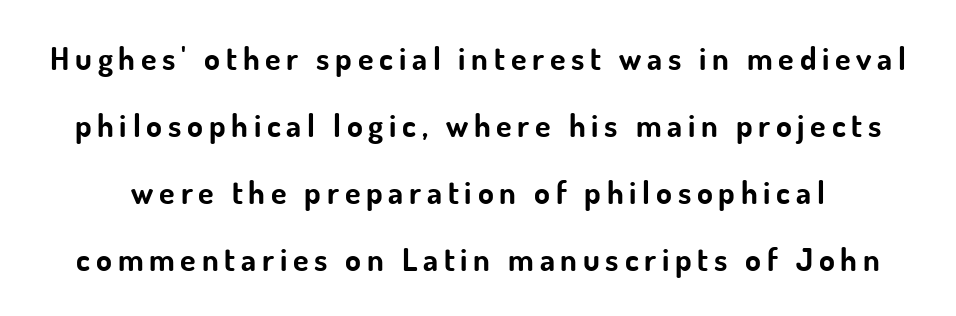
Its strokes are broad and dark, the hallmark of bold type. The glyphs in this specimen are sans serif. Ascenders rise straight up at ninety degrees. Type without underlining. Character widths vary here, with narrow letters taking less room than wide ones. Widely set lines give the paragraph a tall, airy silhouette.
